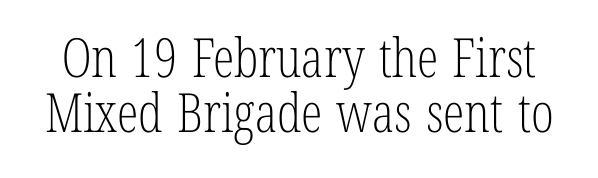
No heavy texture on the line: the type isn't bold. In terms of letterspacing, this is plain default setting. The letters advance in unequal steps, a hallmark of proportional type. Designer's note — italics off, roman on.
